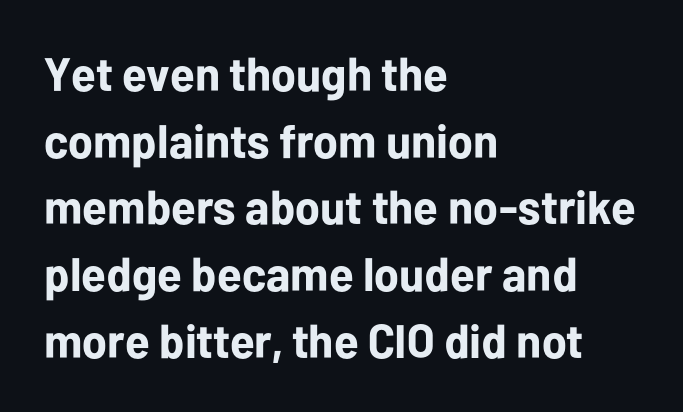
Q: Is the text bold? A: Yes.
Q: Is the text italic (slanted)? A: No, it is upright.
Q: Is the typeface a serif or a sans-serif typeface? A: Sans-serif.
Q: Is the text underlined? A: No.
Q: How is the paragraph aligned? A: Left-aligned.
Q: Is the spacing between letters normal or unusually wide? A: Normal.
Q: Is the spacing between lines tight, normal or loose? A: Normal.
Q: Width (condensed, normal, or wide)? A: Normal.
Q: Stroke contrast? A: Low.
Q: x-height? A: Medium.
Q: Monospaced? A: No.
